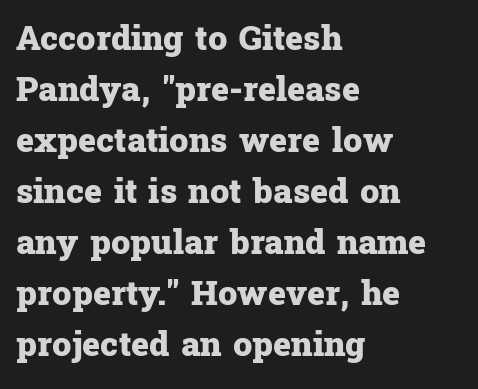
Letterform terminals end in serifs throughout the passage. You can tell it's not italic because the verticals are truly vertical. The zone under the glyphs is completely vacant. The rendering uses natural spacing where letterforms have individual widths.
